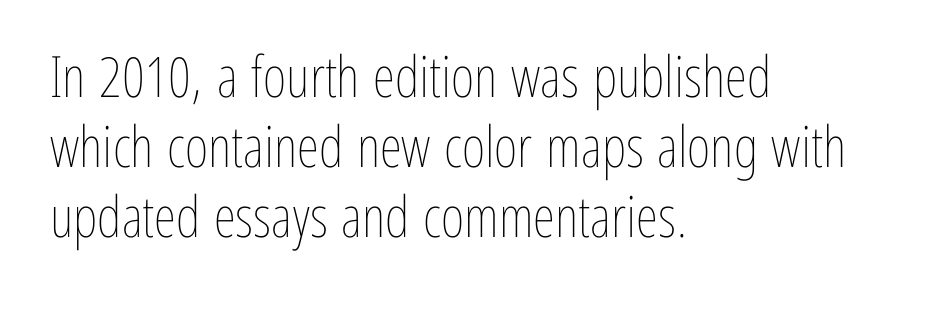
Q: Is the text bold? A: No.
Q: Is the text italic (slanted)? A: No, it is upright.
Q: Is the text underlined? A: No.
Q: How is the paragraph aligned? A: Left-aligned.
Q: Is the spacing between letters normal or unusually wide? A: Normal.
Q: Width (condensed, normal, or wide)? A: Condensed.
Q: Stroke contrast? A: Low.
Q: x-height? A: Medium.
Q: Monospaced? A: No.
